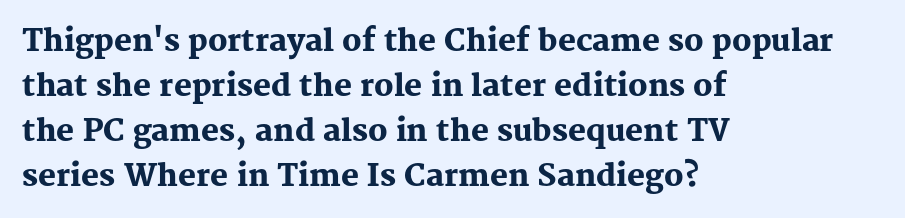
The image shows 30 px heavy serif type, upright; set left-aligned, normal line spacing (1.5x), normal letter spacing, not underlined; medium stroke contrast and a medium x-height.
